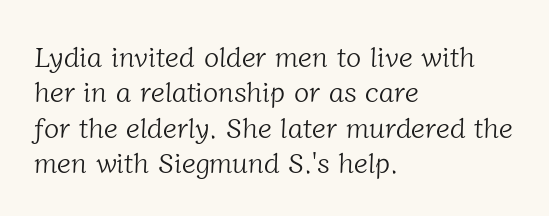
{"serif": "yes", "bold": "no", "weight": "light", "width": "normal", "stroke_contrast": "low", "x_height": "medium", "monospaced": "no", "underline": "no", "align": "left", "line_spacing": "normal", "line_spacing_ratio": 1.26, "letter_spacing": "normal", "letter_spacing_em": 0.0, "glyph_px": 28}
